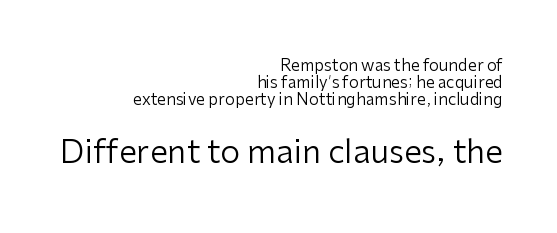
{"serif": "no", "italic": "no", "bold": "no", "weight": "regular", "width": "normal", "stroke_contrast": "low", "x_height": "medium", "monospaced": "no", "underline": "no", "align": "right", "line_spacing": "tight", "line_spacing_ratio": 1.05, "letter_spacing": "normal", "letter_spacing_em": 0.0, "larger_block": "second", "size_ratio": 2.0, "glyph_px": 32}
